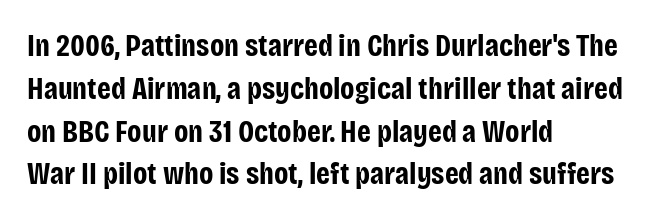
Do the characters align in a grid? No, the font is proportional. The block of text has a typical density, with ordinary space between rows. Set as a true bold cut, around the 700 mark. Reading down the block, your eye returns to a fixed left position each line. This rendering leaves character spacing at its baseline value. To sum up the face: it is a sans, with no serifs.
